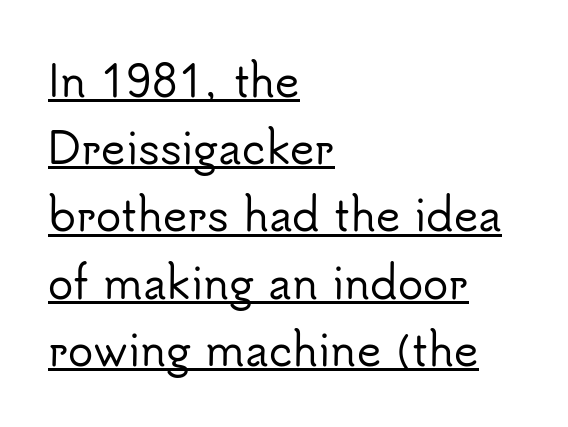
A rule runs beneath these lines of type. Rendered with straight, roman letterforms. No extra tracking has been applied to these lines. A classic flush-left, rag-right setting is used for this passage. The passage shown is typed in a proportional face where columns would drift. The space between consecutive lines is moderate.
